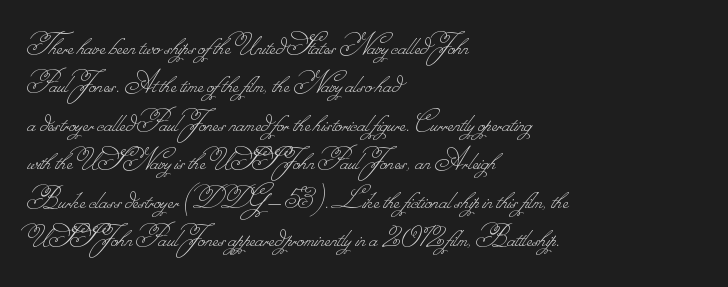
The image shows 31 px thin type; set left-aligned, line spacing 1.24x, normal letter spacing, not underlined; low stroke contrast.
